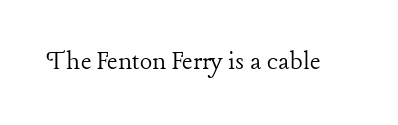
The image shows 29 px light serif type, upright; set normal letter spacing, not underlined; low stroke contrast and a medium x-height.
